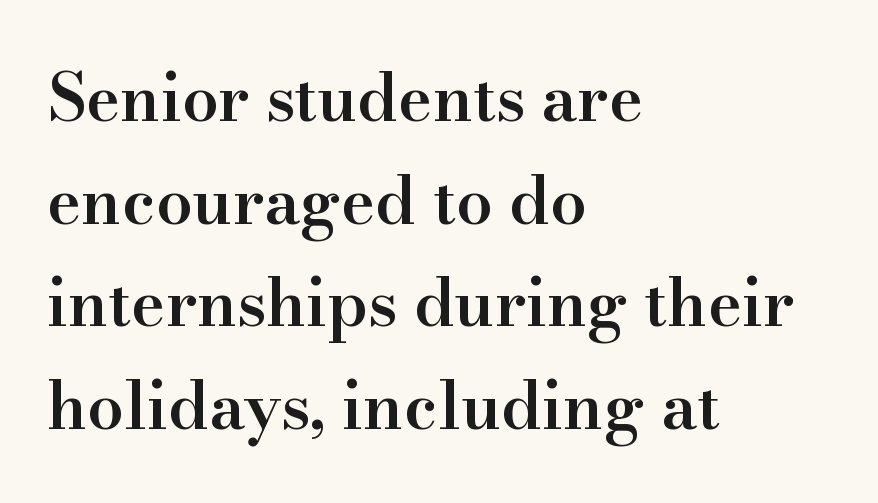
{"serif": "yes", "italic": "no", "bold": "semi", "weight": "semibold", "width": "normal", "stroke_contrast": "high", "x_height": "small", "monospaced": "no", "underline": "no", "align": "left", "line_spacing": "normal", "line_spacing_ratio": 1.58, "letter_spacing": "normal", "letter_spacing_em": 0.0, "glyph_px": 65}
